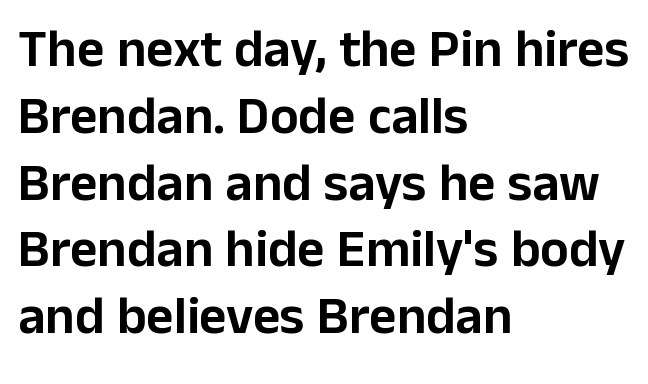
{"serif": "no", "italic": "no", "width": "normal", "stroke_contrast": "low", "x_height": "medium", "monospaced": "no", "underline": "no", "align": "left", "line_spacing": "normal", "line_spacing_ratio": 1.26, "letter_spacing": "normal", "letter_spacing_em": 0.0, "glyph_px": 53}
